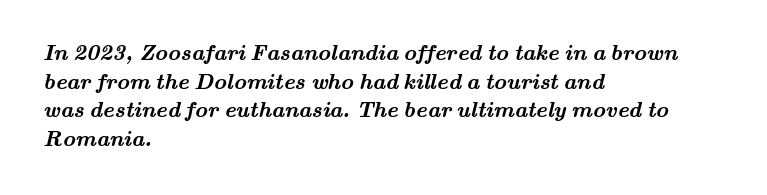
Q: Is the text bold? A: Yes.
Q: Is the text underlined? A: No.
Q: How is the paragraph aligned? A: Left-aligned.
Q: Is the spacing between letters normal or unusually wide? A: Normal.
Q: Is the spacing between lines tight, normal or loose? A: Normal.
